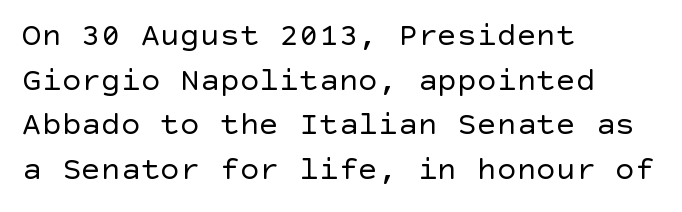
{"serif": "no", "italic": "no", "bold": "no", "weight": "regular", "width": "normal", "x_height": "large", "underline": "no", "align": "left", "line_spacing": "normal", "line_spacing_ratio": 1.35, "letter_spacing": "normal", "letter_spacing_em": 0.0, "glyph_px": 33}
